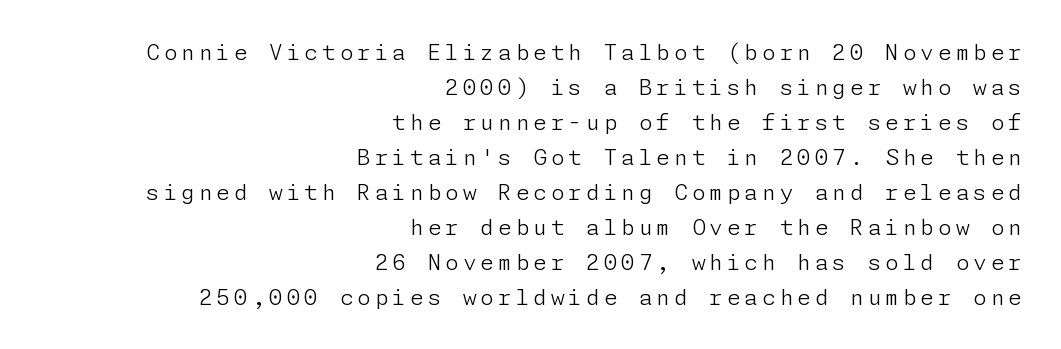
Each stroke keeps to a modest, everyday thickness or less. The letters stand straight up with perfectly vertical stems. Plain, unruled lines of type. If you drew a ruler down the right edge, every line would touch it.
